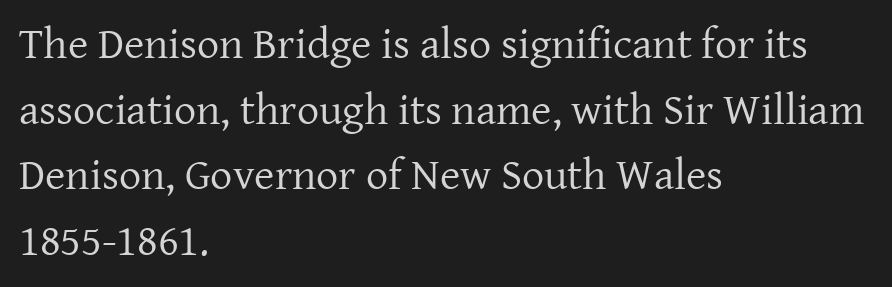
The font's upright variant was chosen for this text. The ragged edge is on the right, which tells us the setting is flush left. In terms of leading, this rendering sits right in the middle. This rendering leaves character spacing at its baseline value. Heaviness? Minimal to ordinary, like unemphasized prose.
